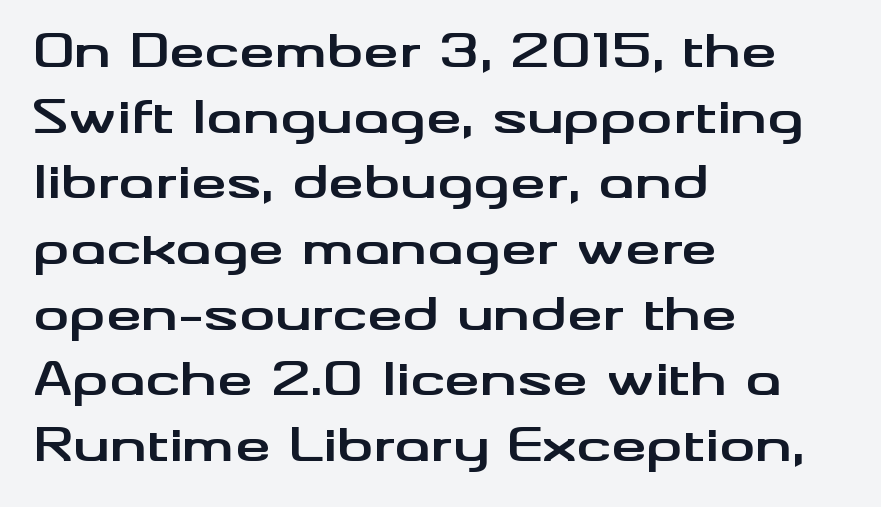
The image shows 45 px bold, wide sans-serif type, upright; set left-aligned, normal line spacing (1.46x), normal letter spacing, not underlined; medium stroke contrast and a small x-height.
